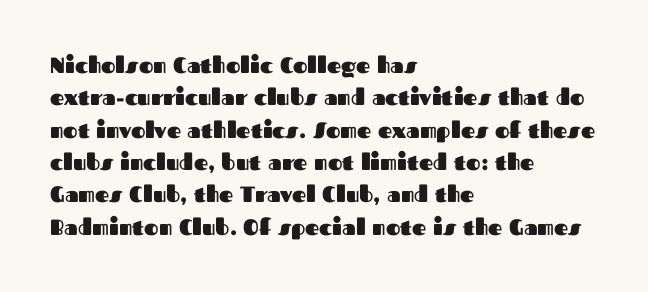
This block has exactly the height ordinary leading produces. A roman cut, with each character standing at attention. Typesetter's note: full bold, strokes at maximum text heaviness. The rendering anchors every line to the left-hand side.
